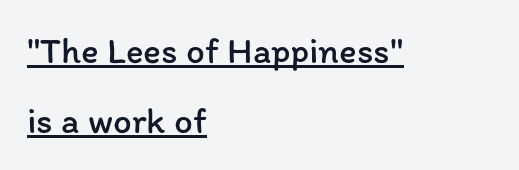
Ink coverage per letter is moderate at most. The sample's only ornament is a line tracing under the words. This sample has the flowing, uneven cadence of proportional lettering. Compared with typical body copy, the letter spacing here is the same. Every stem runs plumb, perpendicular to the baseline.
